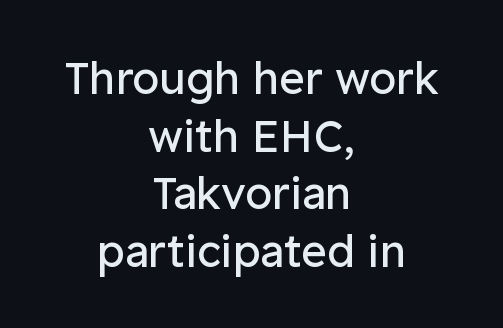
The image shows 44 px regular-weight sans-serif type, upright; set centered, normal line spacing (1.31x), normal letter spacing, not underlined; low stroke contrast and a medium x-height.
